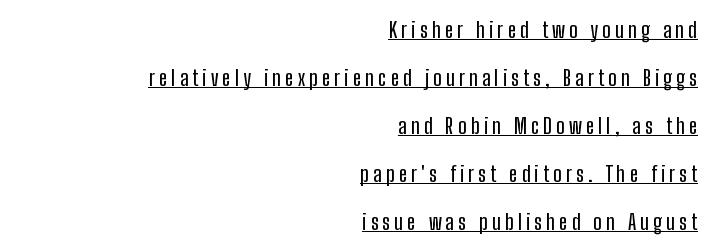
A typesetter would call this leading open, well beyond the default. Does a line run under the words? Yes, clearly. Vertical strokes here are truly vertical. Compared with a flush-left layout, this one pins lines to the opposite, right side.
